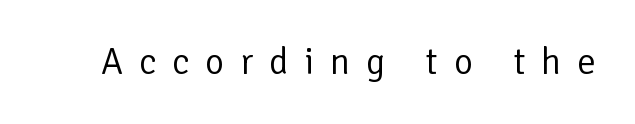
The image shows 37 px regular-weight sans-serif type, upright; set unusually wide letter spacing (+0.43 em), not underlined; low stroke contrast and a medium x-height.
